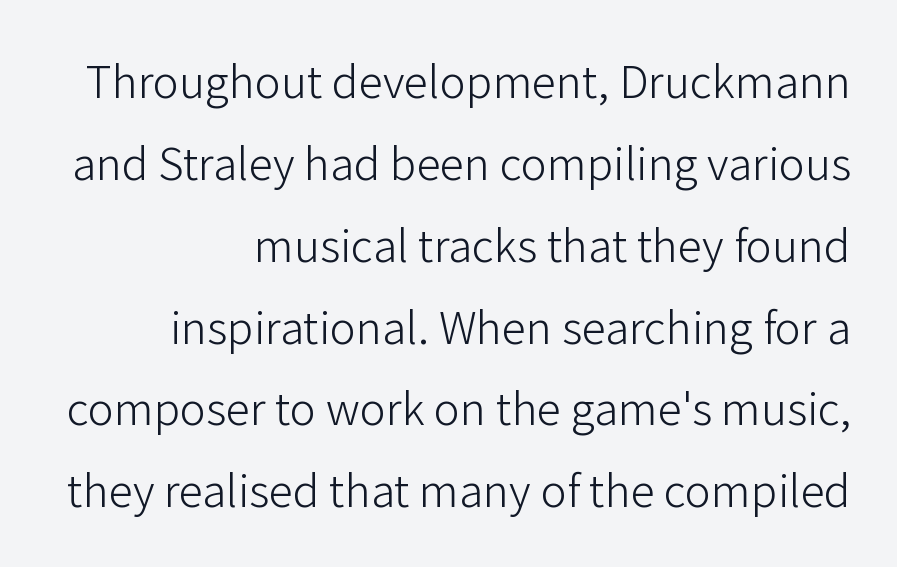
The foot of each line stays bare and open. These lines keep a tight, regular rhythm from letter to letter. Each letter keeps its own natural width here, so spacing adapts to shape. Ink coverage per letter is moderate at most. The lines in this sample share a right terminus and differ only in where they begin.
